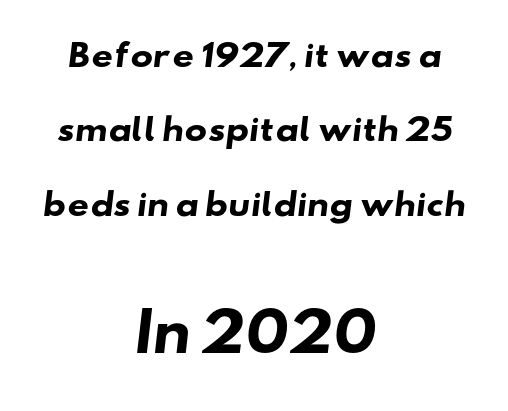
If you folded the block vertically in half, each line would mirror itself in length. The block of text is sparse from top to bottom, with ample space between rows. The area under the type is left untouched. The passage shown is typeset with a sans-serif family.
